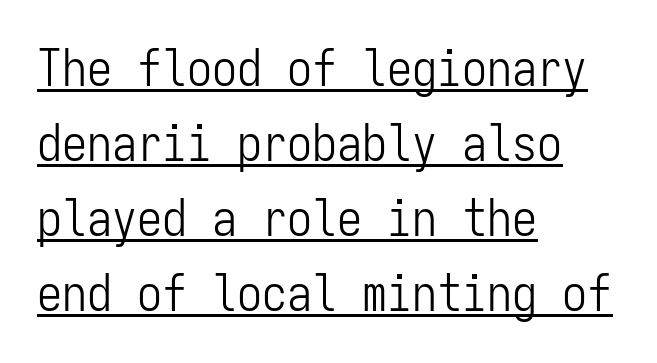
Q: Is the text bold? A: No.
Q: Is the text italic (slanted)? A: No, it is upright.
Q: Is the typeface a serif or a sans-serif typeface? A: Sans-serif.
Q: Is the text underlined? A: Yes.
Q: How is the paragraph aligned? A: Left-aligned.
Q: Is the spacing between letters normal or unusually wide? A: Normal.
Q: Is the spacing between lines tight, normal or loose? A: Normal.
Q: Width (condensed, normal, or wide)? A: Condensed.
Q: Stroke contrast? A: Low.
Q: x-height? A: Medium.
Q: Monospaced? A: Yes.
